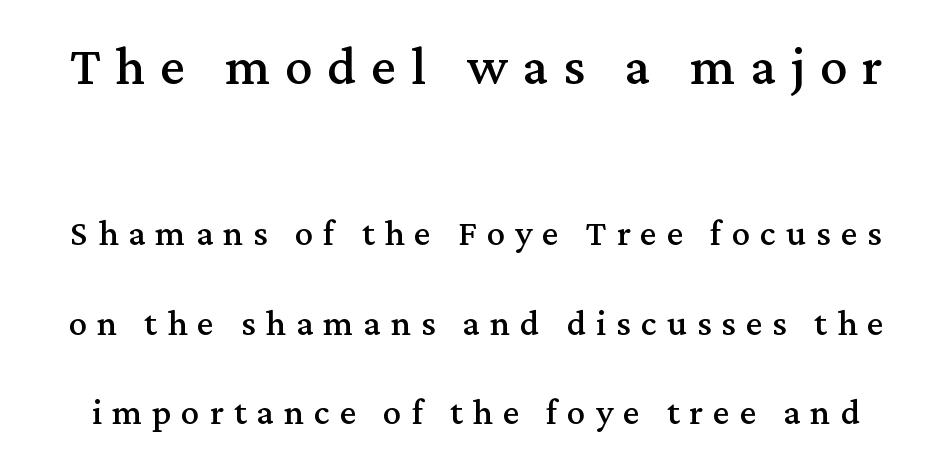
{"serif": "yes", "italic": "no", "width": "normal", "stroke_contrast": "medium", "x_height": "medium", "monospaced": "no", "underline": "no", "line_spacing": "loose", "line_spacing_ratio": 2.42, "letter_spacing": "wide", "letter_spacing_em": 0.27, "larger_block": "first", "size_ratio": 1.49, "glyph_px": 55}
